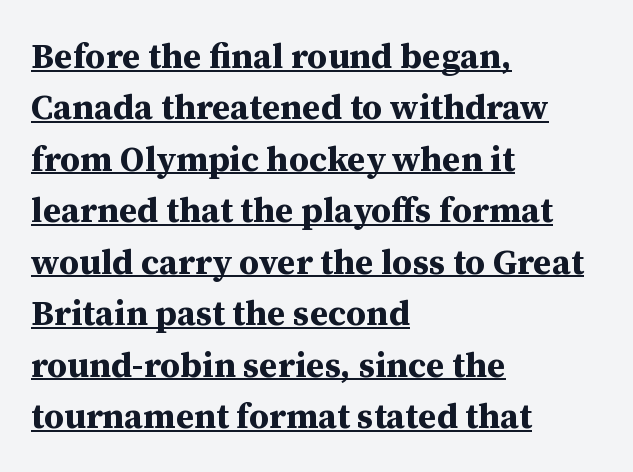
{"serif": "yes", "italic": "no", "bold": "yes", "weight": "bold", "width": "normal", "stroke_contrast": "medium", "x_height": "medium", "monospaced": "no", "underline": "yes", "align": "left", "line_spacing": "normal", "line_spacing_ratio": 1.47, "letter_spacing": "normal", "letter_spacing_em": 0.0, "glyph_px": 35}
